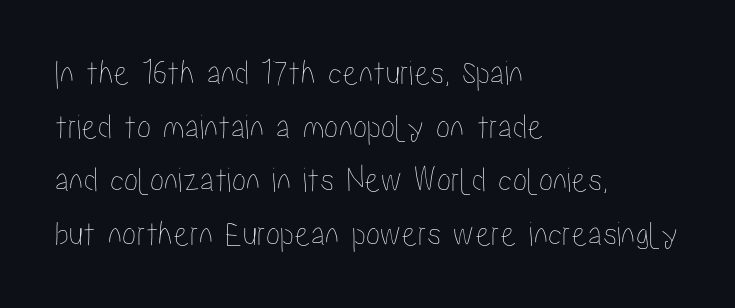
The image shows 36 px condensed type, upright; set left-aligned, normal line spacing (1.49x), normal letter spacing, not underlined; low stroke contrast and a medium x-height.
